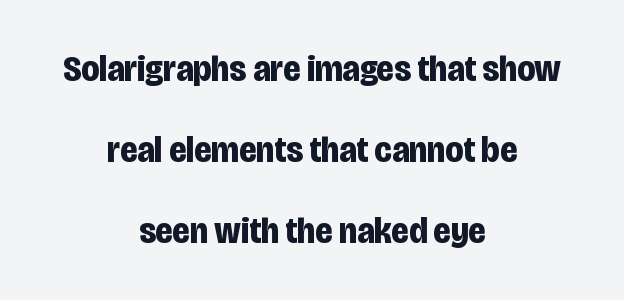
{"serif": "no", "italic": "no", "bold": "yes", "weight": "bold", "width": "condensed", "stroke_contrast": "low", "x_height": "large", "monospaced": "no", "underline": "no", "align": "center", "line_spacing": "loose", "line_spacing_ratio": 2.19, "letter_spacing": "normal", "letter_spacing_em": 0.0, "glyph_px": 37}
